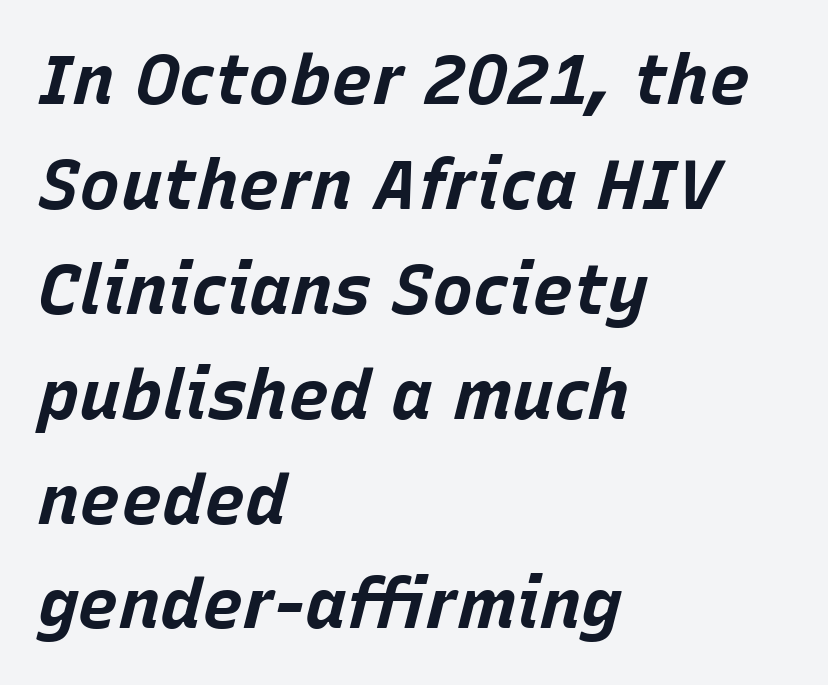
Q: Is the text bold? A: Yes.
Q: Is the text italic (slanted)? A: Yes, it leans right by about 15 degrees.
Q: Is the text underlined? A: No.
Q: How is the paragraph aligned? A: Left-aligned.
Q: Is the spacing between letters normal or unusually wide? A: Normal.
Q: Is the spacing between lines tight, normal or loose? A: Normal.
Q: Width (condensed, normal, or wide)? A: Normal.
Q: Stroke contrast? A: Low.
Q: x-height? A: Large.
Q: Monospaced? A: No.
